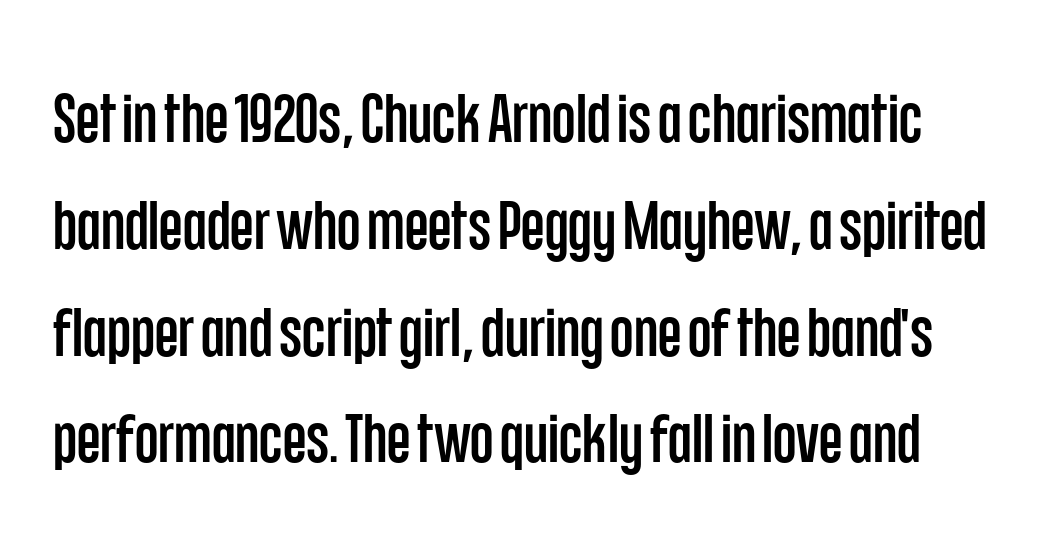
The image shows 68 px condensed sans-serif type, upright; set normal line spacing (1.57x), normal letter spacing, not underlined; low stroke contrast and a large x-height.
